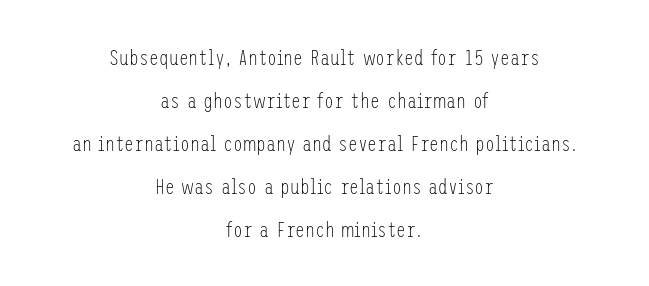
The image shows 22 px text type, upright; set centered, loose line spacing (1.95x), normal letter spacing, not underlined.
